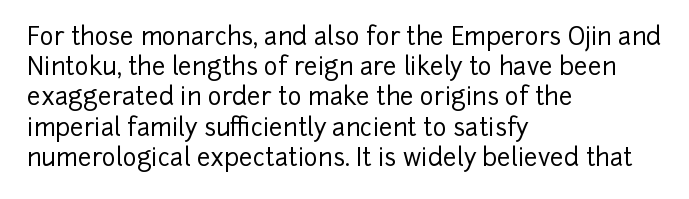
The image shows 24 px text type, upright; set left-aligned, normal line spacing (1.26x), normal letter spacing, not underlined.
